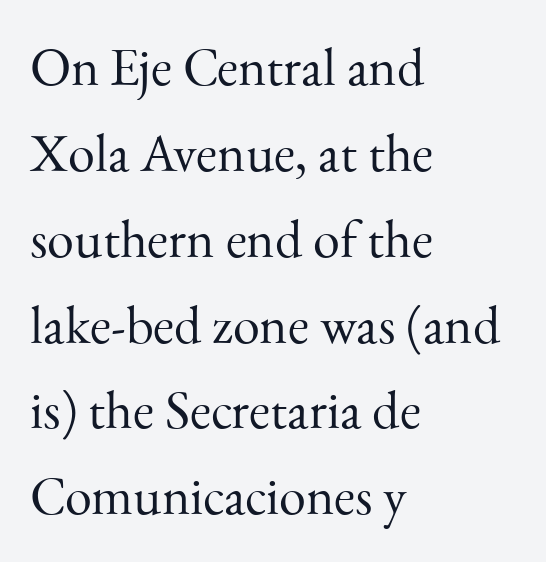
{"serif": "yes", "italic": "no", "bold": "no", "weight": "light", "width": "normal", "stroke_contrast": "medium", "x_height": "small", "monospaced": "no", "underline": "no", "align": "left", "line_spacing": "normal", "line_spacing_ratio": 1.59, "letter_spacing": "normal", "letter_spacing_em": 0.0, "glyph_px": 54}
